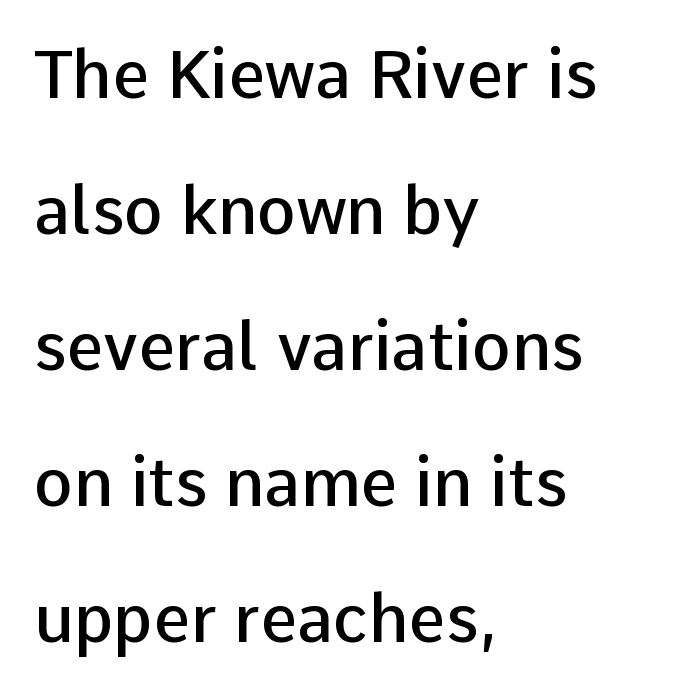
Q: Is the text bold? A: Semi-bold.
Q: Is the text italic (slanted)? A: No, it is upright.
Q: Is the typeface a serif or a sans-serif typeface? A: Sans-serif.
Q: Is the text underlined? A: No.
Q: How is the paragraph aligned? A: Left-aligned.
Q: Is the spacing between letters normal or unusually wide? A: Normal.
Q: Is the spacing between lines tight, normal or loose? A: Loose.
Q: Width (condensed, normal, or wide)? A: Normal.
Q: Stroke contrast? A: Low.
Q: x-height? A: Medium.
Q: Monospaced? A: No.
